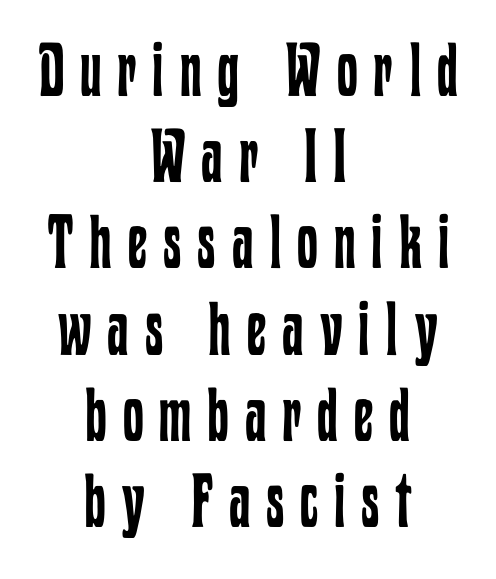
Q: Is the text bold? A: No.
Q: Is the text italic (slanted)? A: No, it is upright.
Q: Is the text underlined? A: No.
Q: How is the paragraph aligned? A: Centered.
Q: Is the spacing between letters normal or unusually wide? A: Unusually wide.
Q: Is the spacing between lines tight, normal or loose? A: Tight.
Q: Width (condensed, normal, or wide)? A: Condensed.
Q: Stroke contrast? A: Low.
Q: x-height? A: Medium.
Q: Monospaced? A: No.
